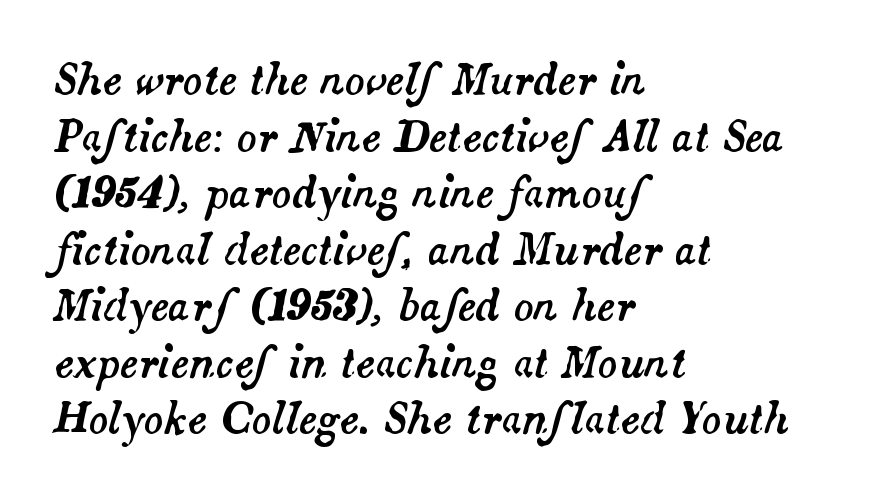
{"italic": "yes", "lean": "right", "slant_degrees": 14, "width": "normal", "stroke_contrast": "medium", "x_height": "small", "monospaced": "no", "underline": "no", "align": "left", "line_spacing": "normal", "line_spacing_ratio": 1.38, "letter_spacing": "normal", "letter_spacing_em": 0.0, "glyph_px": 41}
